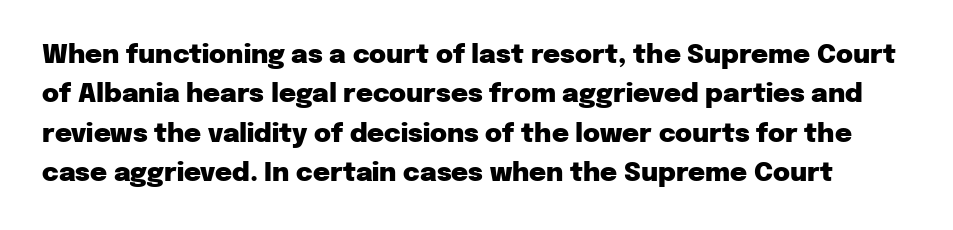
The image shows 26 px bold type, upright; set normal line spacing (1.51x), normal letter spacing, not underlined.
